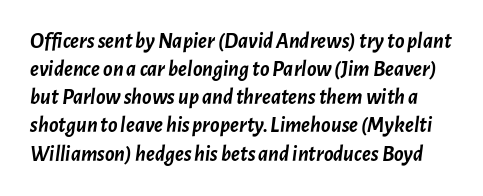
{"italic": "yes", "lean": "right", "slant_degrees": 7, "bold": "yes", "underline": "no", "line_spacing": "normal", "line_spacing_ratio": 1.28, "letter_spacing": "normal", "letter_spacing_em": 0.0, "glyph_px": 22}
